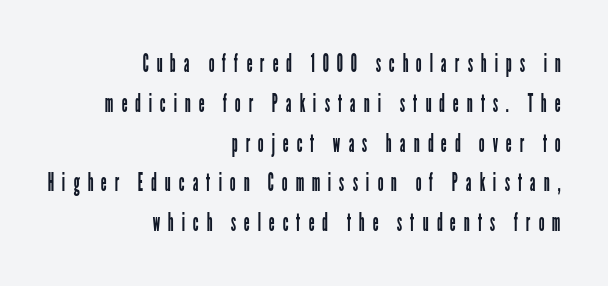
{"italic": "no", "bold": "no", "underline": "no", "align": "right", "line_spacing": "normal", "line_spacing_ratio": 1.53, "letter_spacing": "wide", "letter_spacing_em": 0.3, "glyph_px": 26}
